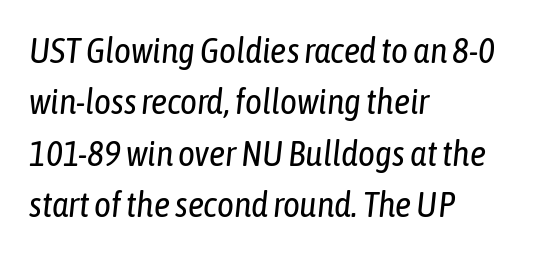
The image shows 36 px regular-weight, condensed type, italic (leaning right); set left-aligned, normal line spacing (1.43x), normal letter spacing, not underlined; low stroke contrast and a medium x-height.
